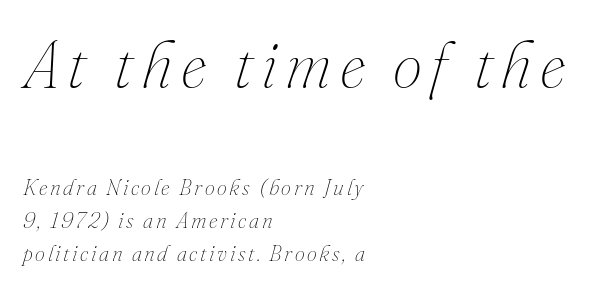
The image shows 66 px thin type, italic (leaning right); set left-aligned, normal line spacing (1.48x), not underlined; the first (top) block is 3.0x larger; medium stroke contrast and a small x-height.
